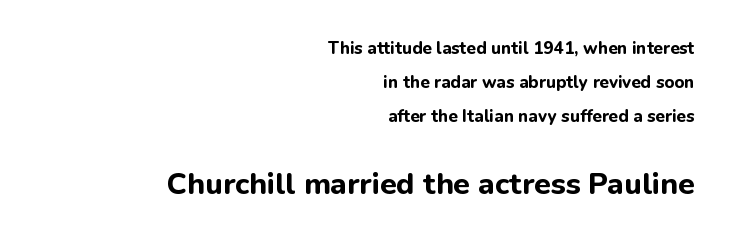
The image shows 30 px bold sans-serif type, upright; set right-aligned, loose line spacing (2.01x), normal letter spacing, not underlined; the second (bottom) block is 1.76x larger; low stroke contrast and a medium x-height.
